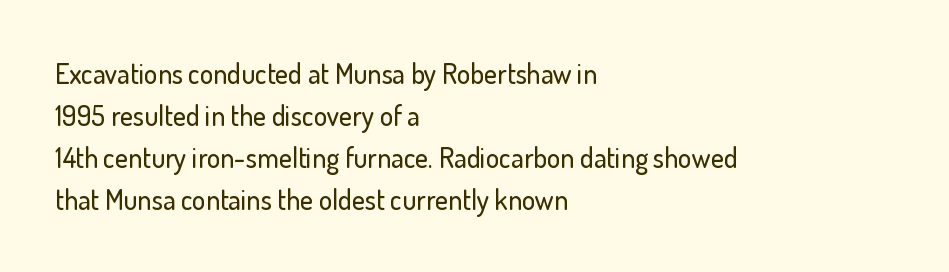
The image shows 28 px sans-serif type, upright; set left-aligned, normal line spacing (1.5x), normal letter spacing, not underlined; low stroke contrast and a small x-height.
